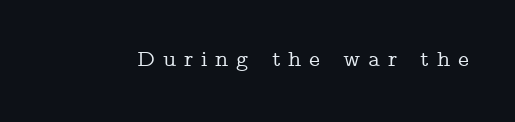
Q: Is the text italic (slanted)? A: No, it is upright.
Q: Is the text underlined? A: No.
Q: Is the spacing between letters normal or unusually wide? A: Unusually wide.
